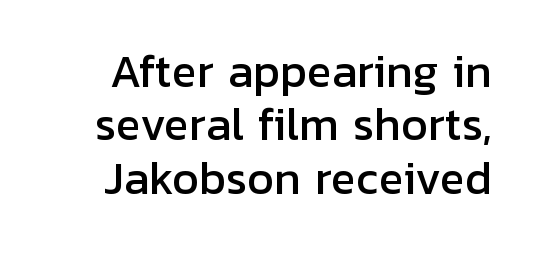
Q: Is the text italic (slanted)? A: No, it is upright.
Q: Is the typeface a serif or a sans-serif typeface? A: Sans-serif.
Q: Is the text underlined? A: No.
Q: Is the spacing between letters normal or unusually wide? A: Normal.
Q: Is the spacing between lines tight, normal or loose? A: Normal.
Q: Width (condensed, normal, or wide)? A: Normal.
Q: Stroke contrast? A: Low.
Q: x-height? A: Medium.
Q: Monospaced? A: No.
